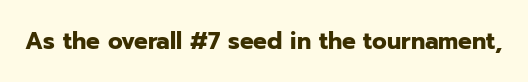
Notice how thick the strokes are: this is what a full bold looks like. In terms of letterspacing, this is plain default setting. The specimen omits any rule beneath the text block's lines. The lettering stays uniformly vertical, giving the passage a roman look.
